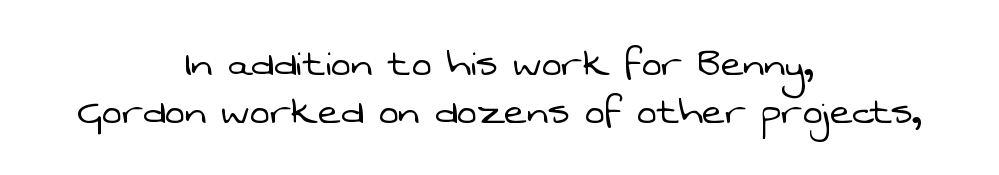
{"serif": "no", "bold": "no", "weight": "light", "width": "normal", "stroke_contrast": "low", "x_height": "medium", "monospaced": "no", "underline": "no", "align": "center", "line_spacing": "tight", "line_spacing_ratio": 0.99, "letter_spacing": "normal", "letter_spacing_em": 0.0, "glyph_px": 48}
